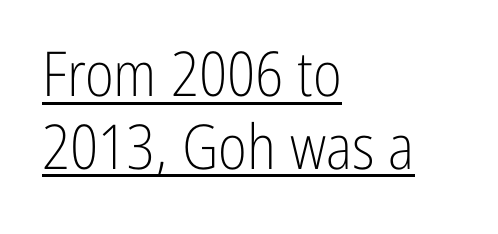
The image shows 62 px light, condensed sans-serif type, upright; set left-aligned, line spacing 1.17x, normal letter spacing, underlined; low stroke contrast and a medium x-height.
